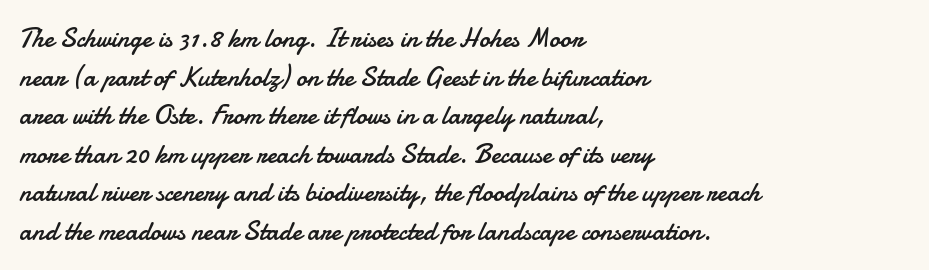
The image shows 27 px text type; set left-aligned, normal line spacing (1.43x), normal letter spacing, not underlined.
